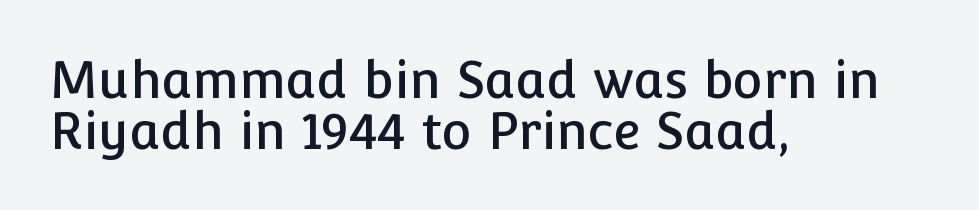
Letters rest on an invisible, unmarked baseline. This rendering employs a face without finishing strokes, i.e., a sans-serif. Proportional: the letters do not fall into vertical columns. The axis of the letterforms is exactly vertical.
